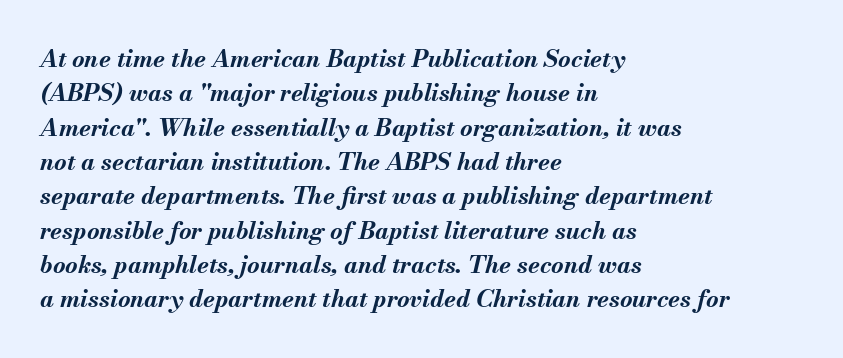
The image shows 24 px bold type, italic (leaning right); set left-aligned, normal line spacing (1.43x), normal letter spacing, not underlined.
